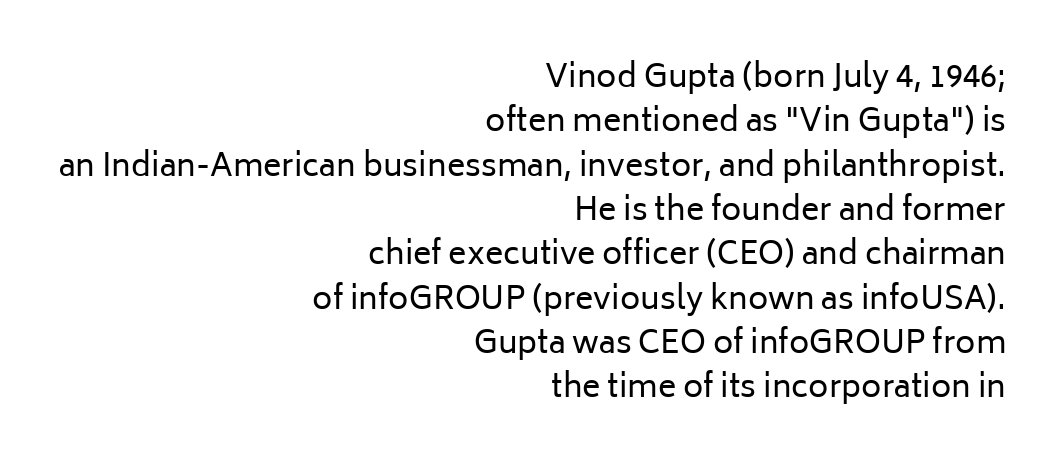
The image shows 31 px regular-weight sans-serif type, upright; set right-aligned, normal line spacing (1.43x), normal letter spacing, not underlined; low stroke contrast and a medium x-height.
